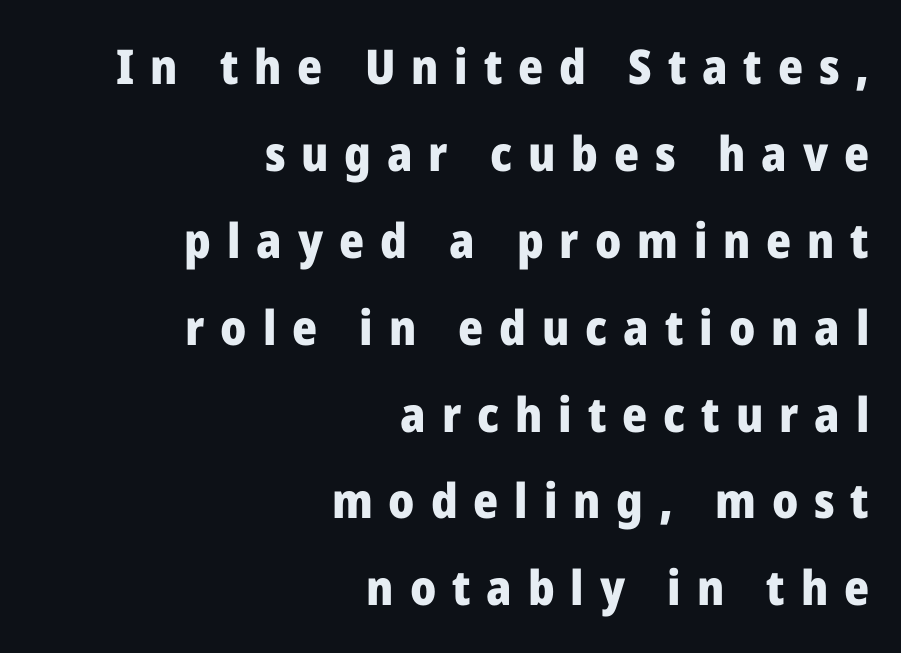
Q: Is the text bold? A: Yes.
Q: Is the text italic (slanted)? A: No, it is upright.
Q: Is the typeface a serif or a sans-serif typeface? A: Sans-serif.
Q: Is the text underlined? A: No.
Q: How is the paragraph aligned? A: Right-aligned.
Q: Is the spacing between letters normal or unusually wide? A: Unusually wide.
Q: Width (condensed, normal, or wide)? A: Normal.
Q: Stroke contrast? A: Low.
Q: x-height? A: Medium.
Q: Monospaced? A: No.
